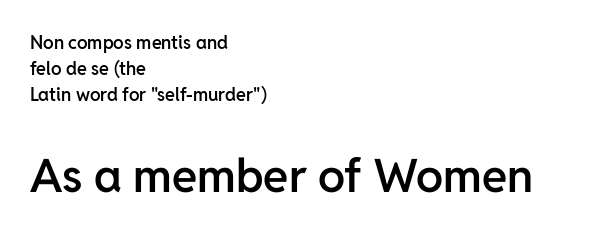
{"serif": "no", "italic": "no", "bold": "semi", "weight": "semibold", "width": "normal", "stroke_contrast": "low", "x_height": "medium", "monospaced": "no", "underline": "no", "align": "left", "line_spacing": "normal", "line_spacing_ratio": 1.45, "letter_spacing": "normal", "letter_spacing_em": 0.0, "larger_block": "second", "size_ratio": 2.56, "glyph_px": 46}
